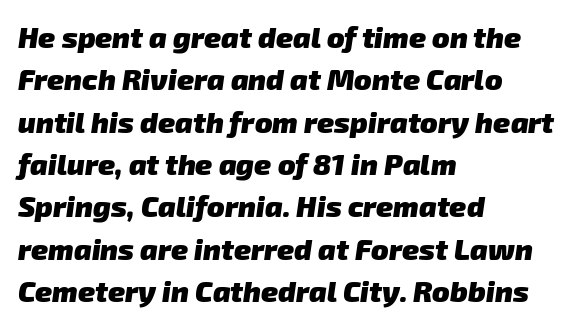
{"serif": "no", "bold": "yes", "weight": "heavy", "width": "normal", "stroke_contrast": "low", "x_height": "medium", "monospaced": "no", "underline": "no", "align": "left", "line_spacing": "normal", "line_spacing_ratio": 1.46, "letter_spacing": "normal", "letter_spacing_em": 0.0, "glyph_px": 29}
